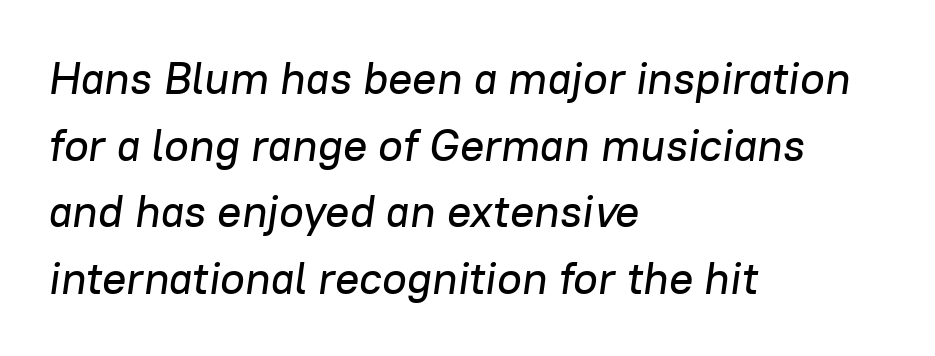
The image shows 45 px text type, italic (leaning right); set left-aligned, normal line spacing (1.48x), normal letter spacing, not underlined; low stroke contrast and a medium x-height.
